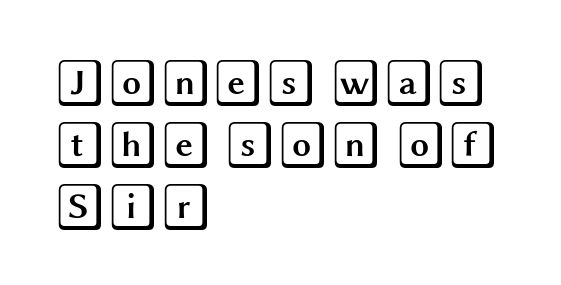
Q: Is the text italic (slanted)? A: No, it is upright.
Q: Is the text underlined? A: No.
Q: How is the paragraph aligned? A: Left-aligned.
Q: Is the spacing between letters normal or unusually wide? A: Normal.
Q: Is the spacing between lines tight, normal or loose? A: Normal.
Q: Width (condensed, normal, or wide)? A: Wide.
Q: x-height? A: Large.
